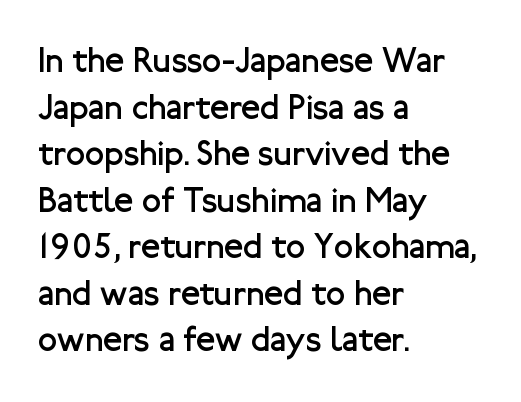
The passage is arranged the way most books set body copy — flush left. No word sits above an underline. Designer's note — italics off, roman on. These lines are rendered in a variable-pitch font.
